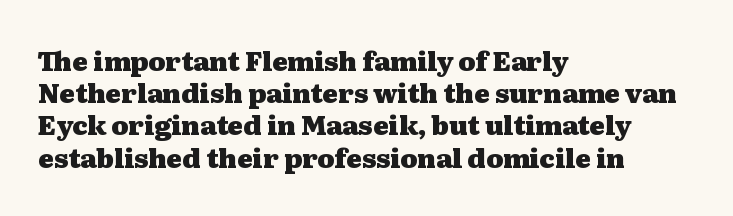
Descenders hang freely into open space. Rendered with straight, roman letterforms. The strokes are fattened all the way to bold. This rendering uses left alignment, leaving the right contour irregular.
